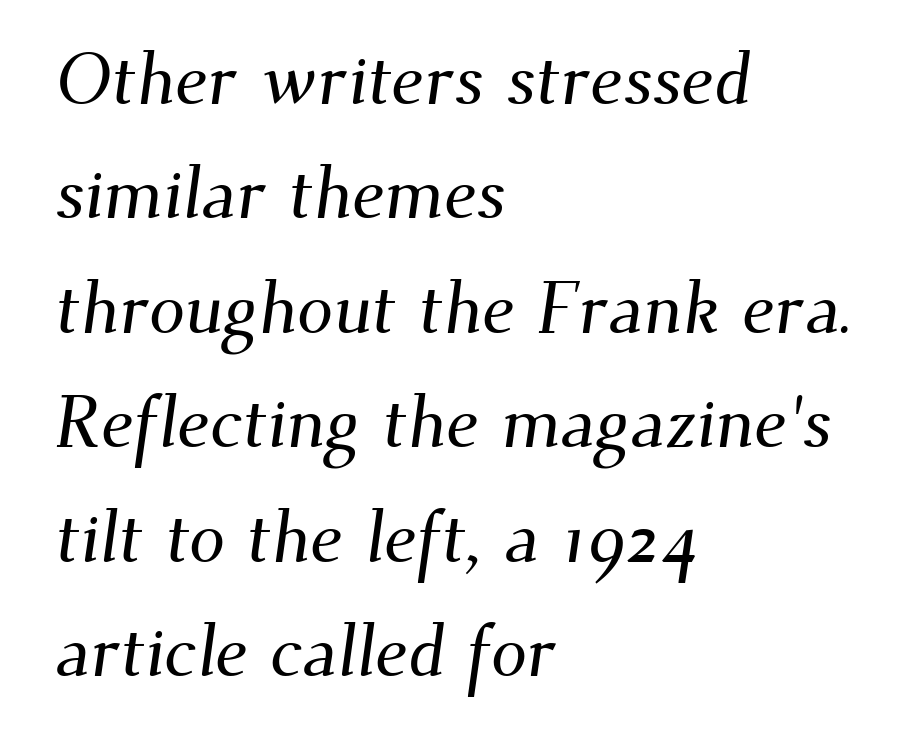
{"serif": "yes", "width": "normal", "stroke_contrast": "medium", "x_height": "small", "monospaced": "no", "underline": "no", "align": "left", "line_spacing": "normal", "line_spacing_ratio": 1.59, "letter_spacing": "normal", "letter_spacing_em": 0.0, "glyph_px": 72}
